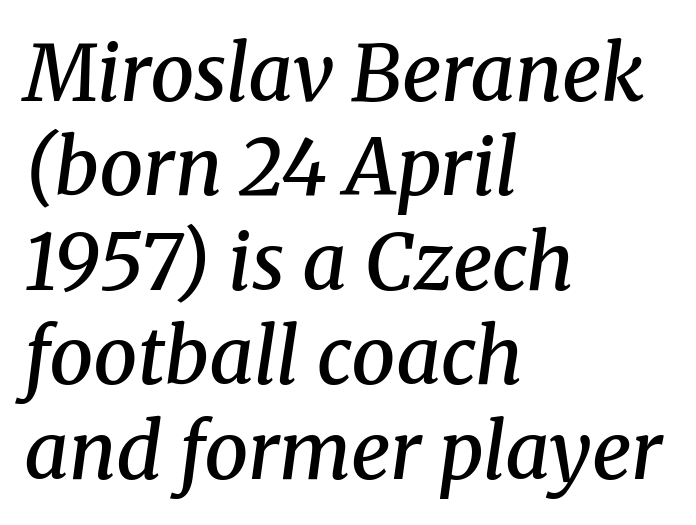
The image shows 78 px semibold serif type, italic (leaning right); set left-aligned, line spacing 1.21x, normal letter spacing, not underlined; medium stroke contrast and a medium x-height.
